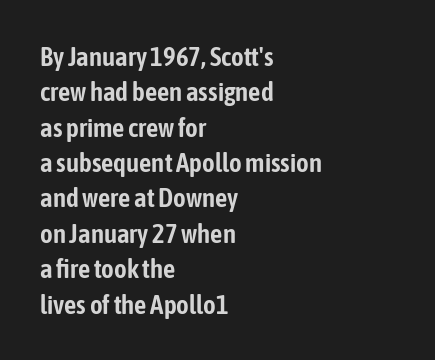
{"italic": "no", "underline": "no", "align": "left", "line_spacing": "normal", "line_spacing_ratio": 1.31, "letter_spacing": "normal", "letter_spacing_em": 0.0, "glyph_px": 27}
